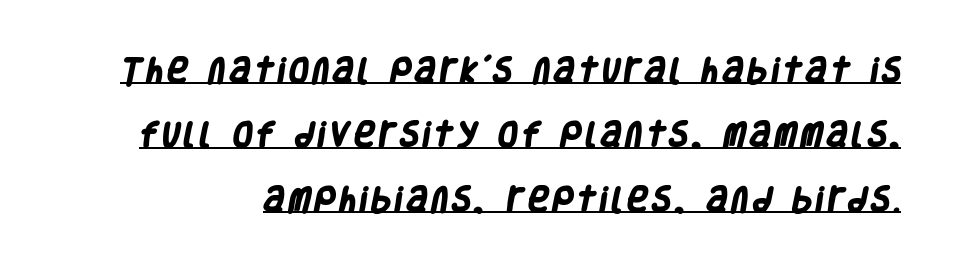
The image shows 28 px heavy, condensed sans-serif type; set loose line spacing (2.3x), underlined; low stroke contrast and a large x-height.
